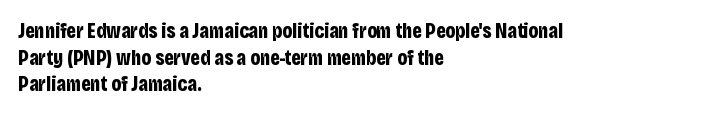
Honestly, the row spacing looks completely unremarkable. Posture: upright roman. Plenty of ink on the page — the face is bold. Typeset ragged right — the left edge is the straight one.
